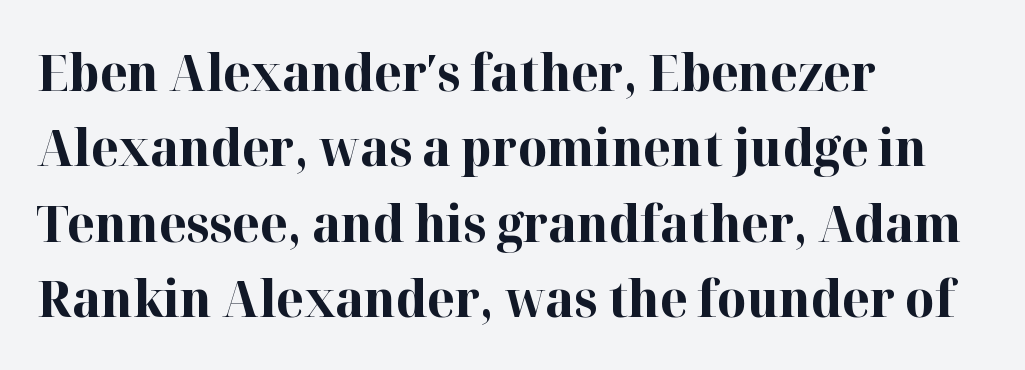
Q: Is the text bold? A: Yes.
Q: Is the text italic (slanted)? A: No, it is upright.
Q: Is the typeface a serif or a sans-serif typeface? A: Serif.
Q: Is the text underlined? A: No.
Q: How is the paragraph aligned? A: Left-aligned.
Q: Is the spacing between letters normal or unusually wide? A: Normal.
Q: Is the spacing between lines tight, normal or loose? A: Normal.
Q: Width (condensed, normal, or wide)? A: Normal.
Q: Stroke contrast? A: High.
Q: x-height? A: Medium.
Q: Monospaced? A: No.
